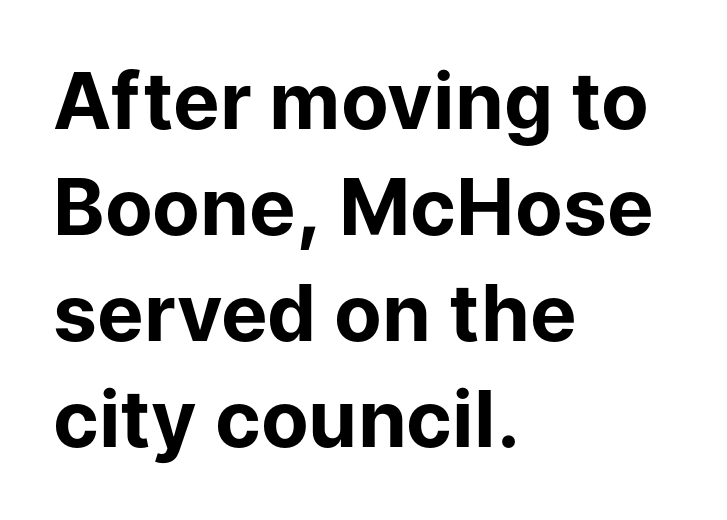
It's the straight-up-and-down kind of type. These lines carry a lot of weight — the face is fully bold. Words float on clear page, feet unadorned. Does extra space separate the letters? No, they use regular spacing. Varying glyph widths throughout — classic text-font behaviour.
